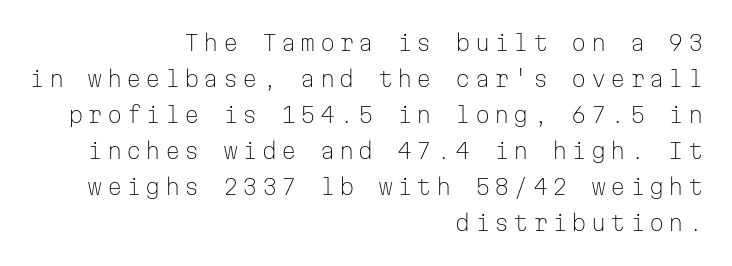
Q: Is the text bold? A: No.
Q: Is the text italic (slanted)? A: No, it is upright.
Q: Is the text underlined? A: No.
Q: How is the paragraph aligned? A: Right-aligned.
Q: Is the spacing between lines tight, normal or loose? A: Normal.
